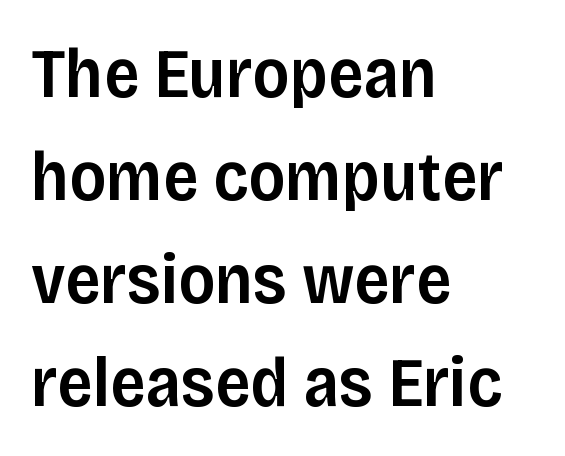
{"serif": "no", "italic": "no", "bold": "semi", "weight": "semibold", "width": "normal", "stroke_contrast": "low", "x_height": "large", "monospaced": "no", "underline": "no", "align": "left", "line_spacing": "normal", "line_spacing_ratio": 1.47, "letter_spacing": "normal", "letter_spacing_em": 0.0, "glyph_px": 70}
